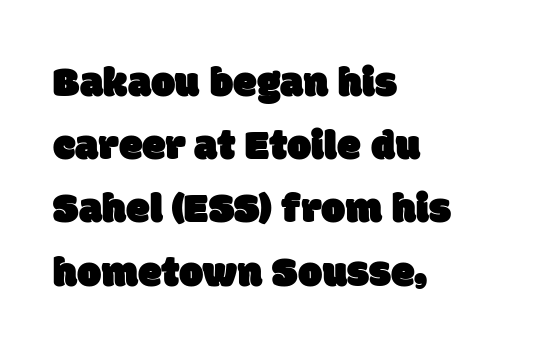
Typographically, this falls in the sans-serif category. The face used here is proportionally spaced, like ordinary book or web type. Short and long lines alike share a common starting point at left. Spacing between characters is what you'd get straight out of the box. Baseline-to-baseline distance is the conventional proportion of letter height. Honestly, there is no underline to notice here at all.
